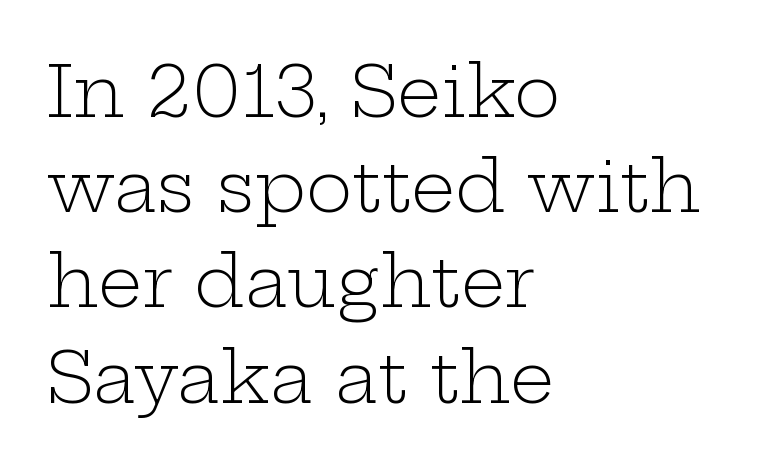
{"serif": "yes", "italic": "no", "bold": "no", "weight": "light", "width": "wide", "stroke_contrast": "low", "x_height": "medium", "monospaced": "no", "underline": "no", "align": "left", "line_spacing": "normal", "line_spacing_ratio": 1.36, "letter_spacing": "normal", "letter_spacing_em": 0.0, "glyph_px": 70}
